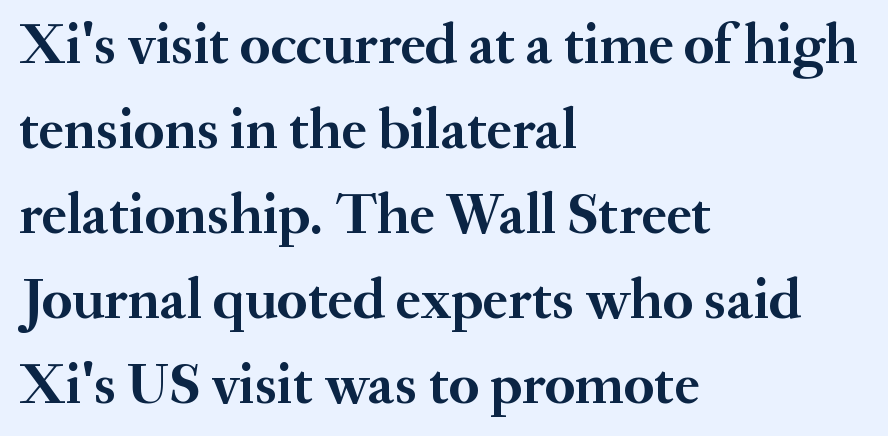
The image shows 57 px semibold serif type, upright; set left-aligned, normal line spacing (1.49x), normal letter spacing, not underlined; medium stroke contrast and a small x-height.
